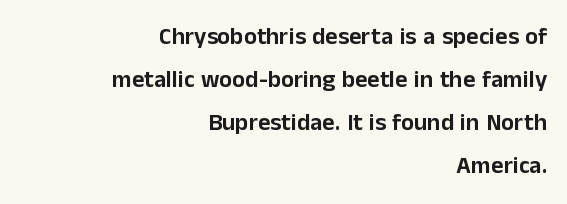
The image shows 24 px text type, upright; set right-aligned, line spacing 1.79x, normal letter spacing, not underlined.
